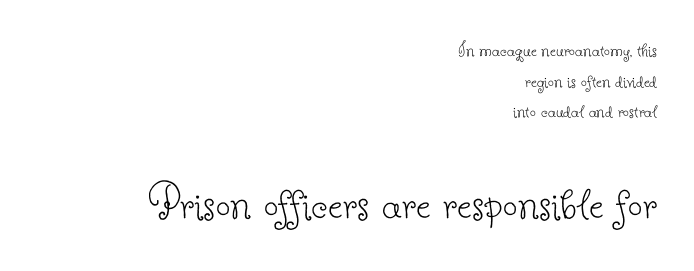
Q: Is the text bold? A: No.
Q: Is the text italic (slanted)? A: No, it is upright.
Q: Is the typeface a serif or a sans-serif typeface? A: Serif.
Q: Is the text underlined? A: No.
Q: How is the paragraph aligned? A: Right-aligned.
Q: Is the spacing between letters normal or unusually wide? A: Normal.
Q: Is the spacing between lines tight, normal or loose? A: Normal.
Q: Which block of text is set in a larger size, the first (top) or the second (bottom)? A: The second (bottom) one.
Q: Width (condensed, normal, or wide)? A: Normal.
Q: Stroke contrast? A: Low.
Q: x-height? A: Small.
Q: Monospaced? A: No.
